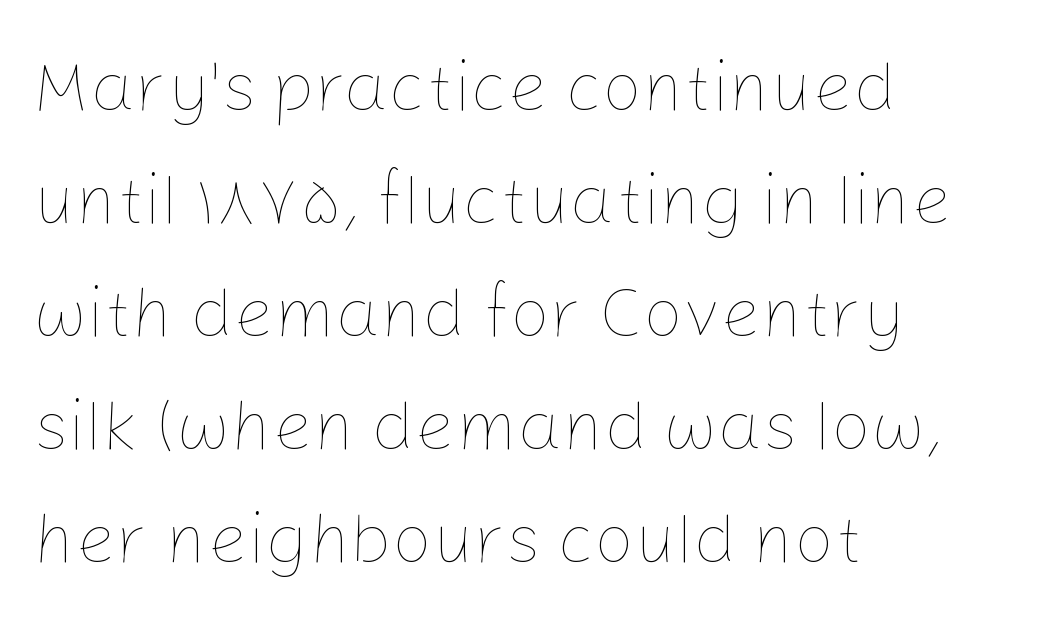
Q: Is the text bold? A: No.
Q: Is the text italic (slanted)? A: No, it is upright.
Q: Is the text underlined? A: No.
Q: How is the paragraph aligned? A: Left-aligned.
Q: Is the spacing between letters normal or unusually wide? A: Normal.
Q: Is the spacing between lines tight, normal or loose? A: Normal.
Q: Width (condensed, normal, or wide)? A: Normal.
Q: Stroke contrast? A: Low.
Q: x-height? A: Medium.
Q: Monospaced? A: No.
